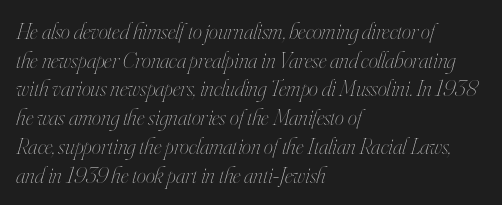
Q: Is the text bold? A: No.
Q: Is the text italic (slanted)? A: Yes, it leans right by about 16 degrees.
Q: Is the text underlined? A: No.
Q: How is the paragraph aligned? A: Left-aligned.
Q: Is the spacing between letters normal or unusually wide? A: Normal.
Q: Is the spacing between lines tight, normal or loose? A: Normal.
